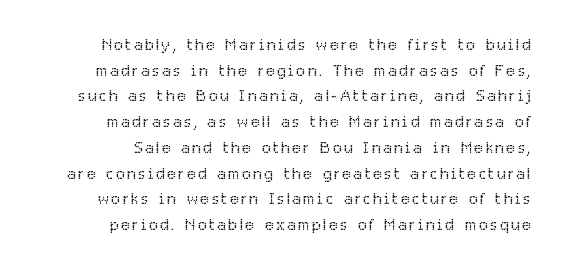
The image shows 22 px text type, upright; set line spacing 1.17x, not underlined.
